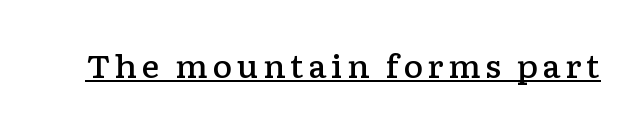
The sample has been set in demibold, a notch under bold. Has an underline been added? It has. Do the characters align in a grid? No, the font is proportional. The face used here is seriffed, in the tradition of book romans. Characters remain perfectly vertical along every line.
